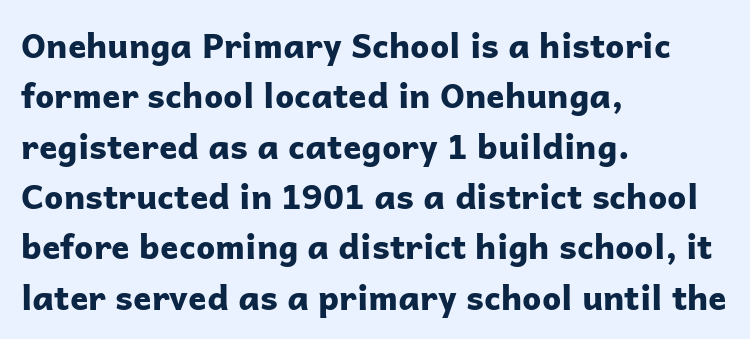
Q: Is the text bold? A: Yes.
Q: Is the text italic (slanted)? A: No, it is upright.
Q: Is the typeface a serif or a sans-serif typeface? A: Sans-serif.
Q: Is the text underlined? A: No.
Q: How is the paragraph aligned? A: Left-aligned.
Q: Is the spacing between letters normal or unusually wide? A: Normal.
Q: Is the spacing between lines tight, normal or loose? A: Normal.
Q: Width (condensed, normal, or wide)? A: Normal.
Q: Stroke contrast? A: Low.
Q: x-height? A: Medium.
Q: Monospaced? A: No.
